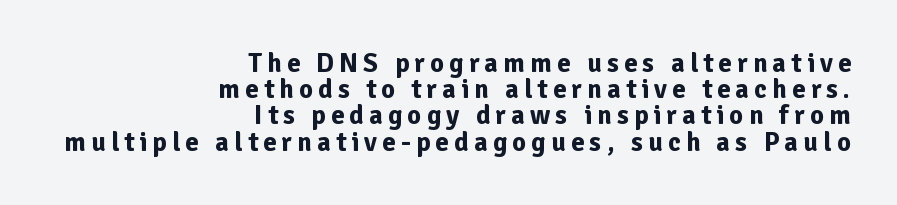
The image shows 27 px bold type, upright; set right-aligned, tight line spacing (0.97x), not underlined.
